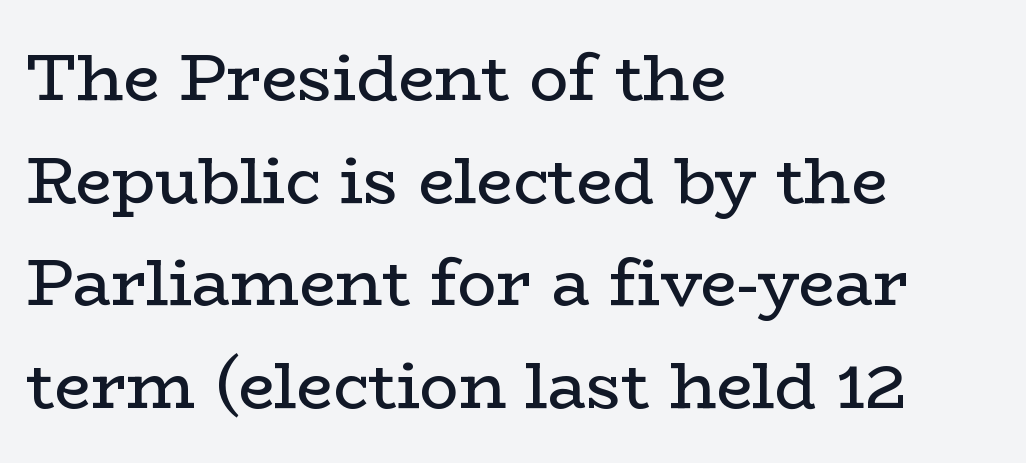
The image shows 65 px regular-weight, wide serif type, upright; set left-aligned, normal line spacing (1.58x), normal letter spacing, not underlined; low stroke contrast and a medium x-height.
